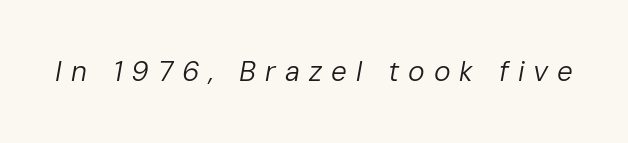
The rendering inserts visible extra space after every character. Varying glyph widths throughout — classic text-font behaviour. Any mark beneath the type? The region is blank. Stroke thickness stays within the range of a standard reading face or lighter.
